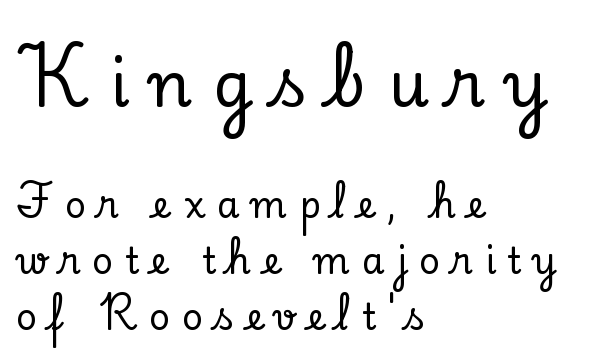
{"serif": "yes", "italic": "no", "width": "normal", "stroke_contrast": "low", "x_height": "small", "monospaced": "no", "underline": "no", "align": "left", "line_spacing": "normal", "line_spacing_ratio": 1.56, "letter_spacing": "wide", "letter_spacing_em": 0.33, "larger_block": "first", "size_ratio": 1.75, "glyph_px": 63}
